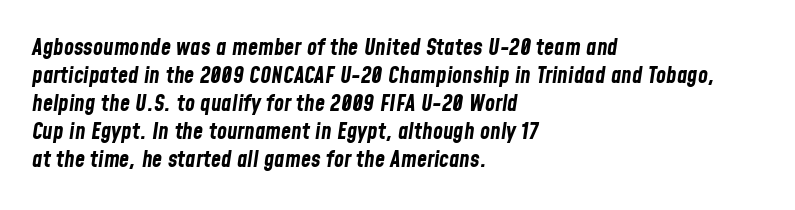
The image shows 23 px bold type, italic (leaning right); set left-aligned, line spacing 1.22x, normal letter spacing, not underlined.
